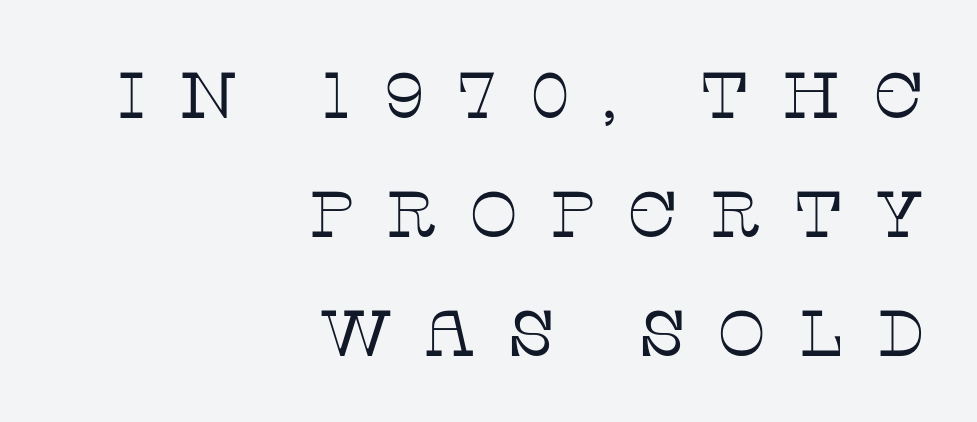
Alignment: flush right. I'd call this a serif setting — the letters wear small feet. No italicization has been applied; the sample stays upright. Nobody drew a line under any word here. Is this a fixed-width face? No — the glyphs have proportional, varying widths. Is the stroke heavy? The answer is a plain regular-or-lighter.
